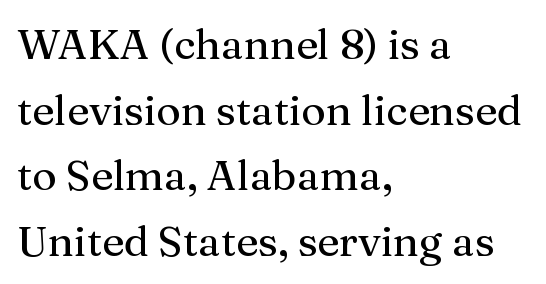
The glyphs are unaccompanied by any horizontal stroke below them. Each line starts at the same left margin while the right side varies. The horizontal fit of the characters is conventional and even. Regular leading. Classification — serif. The rendering uses natural spacing where letterforms have individual widths.
